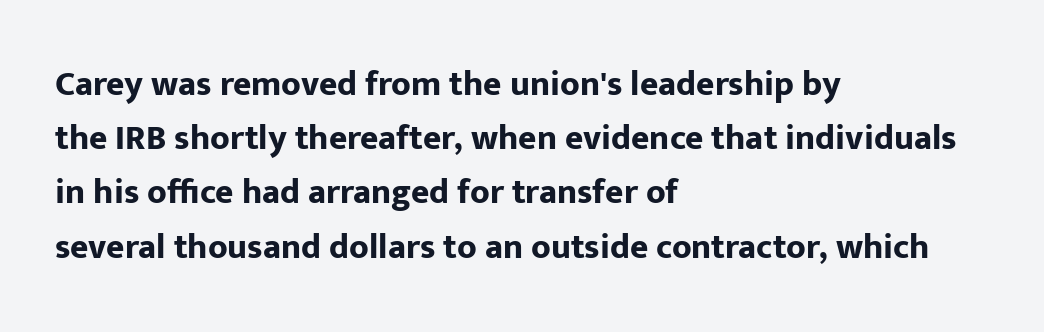
{"serif": "no", "italic": "no", "bold": "yes", "weight": "bold", "width": "normal", "stroke_contrast": "low", "x_height": "medium", "monospaced": "no", "underline": "no", "align": "left", "line_spacing": "normal", "line_spacing_ratio": 1.55, "letter_spacing": "normal", "letter_spacing_em": 0.0, "glyph_px": 35}
